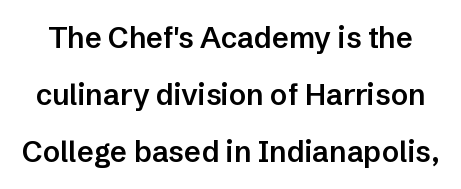
The image shows 29 px semibold sans-serif type, upright; set loose line spacing (1.96x), normal letter spacing, not underlined; low stroke contrast and a medium x-height.
